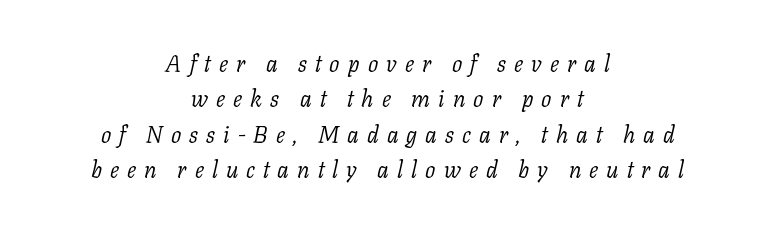
Q: Is the text bold? A: No.
Q: Is the text italic (slanted)? A: Yes, it leans right by about 11 degrees.
Q: Is the text underlined? A: No.
Q: How is the paragraph aligned? A: Centered.
Q: Is the spacing between letters normal or unusually wide? A: Unusually wide.
Q: Is the spacing between lines tight, normal or loose? A: Normal.
